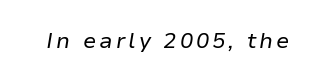
This is oblique type, the kind used for emphasis or titles. Anything drawn beneath the words? Only blank space. The strokes are not fattened; the text isn't bold.
